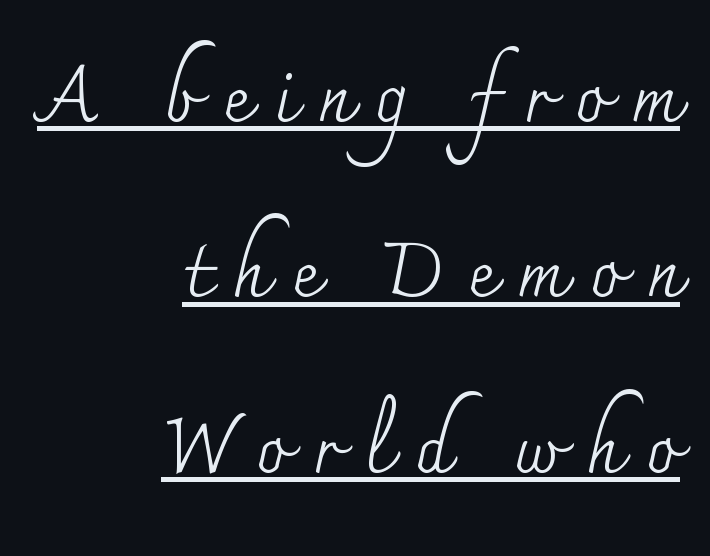
{"serif": "yes", "bold": "no", "weight": "regular", "width": "normal", "stroke_contrast": "medium", "x_height": "small", "monospaced": "no", "underline": "yes", "align": "right", "line_spacing": "loose", "line_spacing_ratio": 2.34, "letter_spacing": "wide", "letter_spacing_em": 0.3, "glyph_px": 75}
